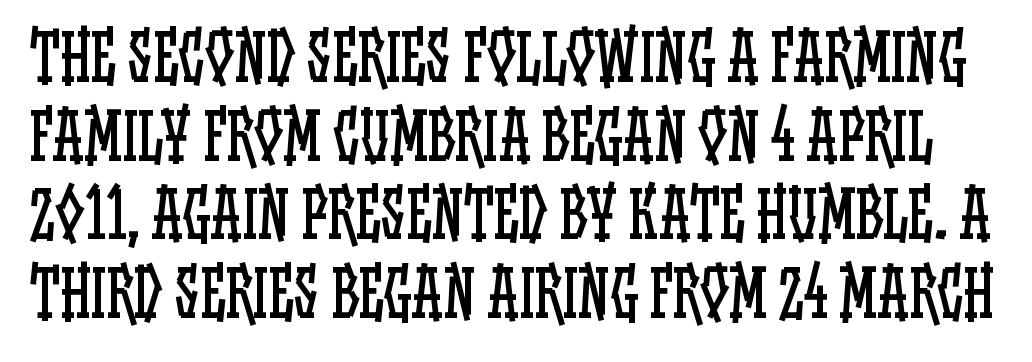
Q: Is the text bold? A: No.
Q: Is the text italic (slanted)? A: No, it is upright.
Q: Is the text underlined? A: No.
Q: Is the spacing between letters normal or unusually wide? A: Normal.
Q: Width (condensed, normal, or wide)? A: Condensed.
Q: Stroke contrast? A: Low.
Q: x-height? A: Large.
Q: Monospaced? A: No.
